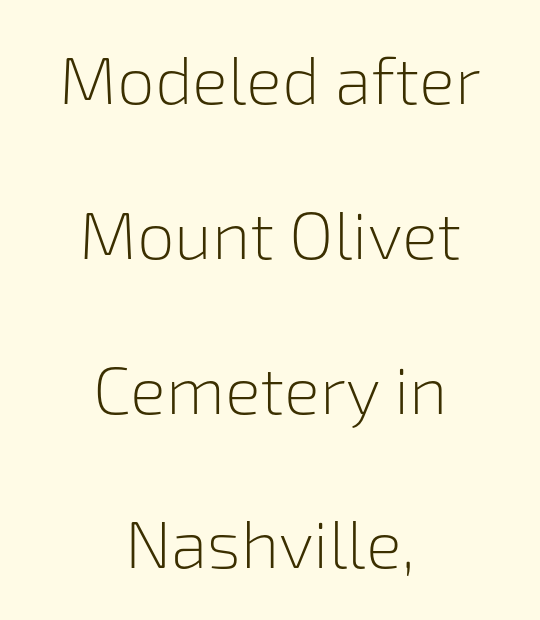
{"serif": "no", "italic": "no", "bold": "no", "weight": "light", "width": "normal", "stroke_contrast": "low", "x_height": "medium", "monospaced": "no", "underline": "no", "align": "center", "line_spacing": "loose", "line_spacing_ratio": 2.31, "letter_spacing": "normal", "letter_spacing_em": 0.0, "glyph_px": 67}
